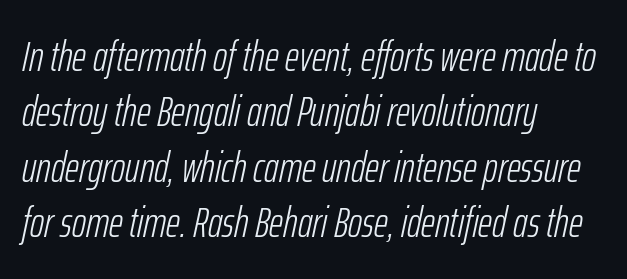
{"italic": "yes", "lean": "right", "slant_degrees": 12, "bold": "no", "weight": "light", "width": "condensed", "stroke_contrast": "low", "x_height": "medium", "monospaced": "no", "underline": "no", "align": "left", "line_spacing": "normal", "line_spacing_ratio": 1.29, "letter_spacing": "normal", "letter_spacing_em": 0.0, "glyph_px": 43}
